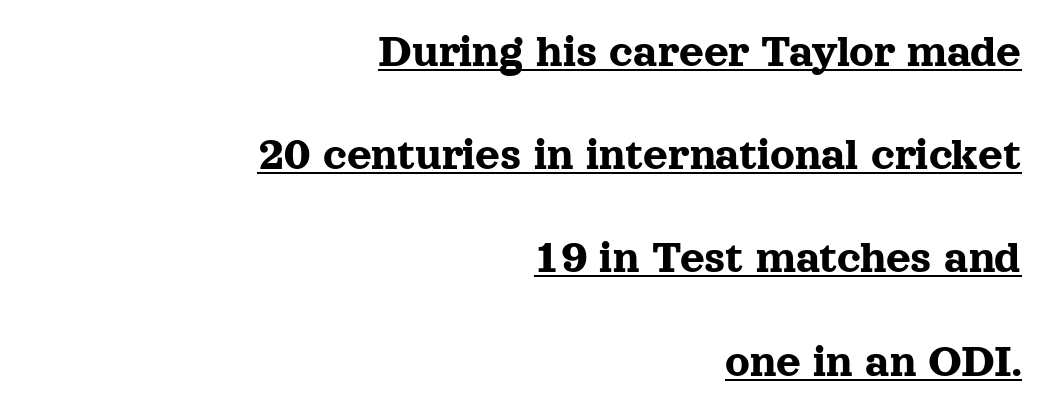
Q: Is the text italic (slanted)? A: No, it is upright.
Q: Is the typeface a serif or a sans-serif typeface? A: Serif.
Q: Is the text underlined? A: Yes.
Q: How is the paragraph aligned? A: Right-aligned.
Q: Is the spacing between letters normal or unusually wide? A: Normal.
Q: Is the spacing between lines tight, normal or loose? A: Loose.
Q: Width (condensed, normal, or wide)? A: Normal.
Q: x-height? A: Medium.
Q: Monospaced? A: No.
